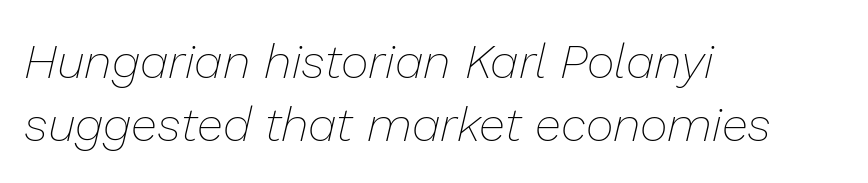
{"italic": "yes", "lean": "right", "slant_degrees": 13, "bold": "no", "weight": "thin", "width": "normal", "stroke_contrast": "low", "x_height": "medium", "monospaced": "no", "underline": "no", "align": "left", "line_spacing": "normal", "line_spacing_ratio": 1.32, "letter_spacing": "normal", "letter_spacing_em": 0.0, "glyph_px": 48}
